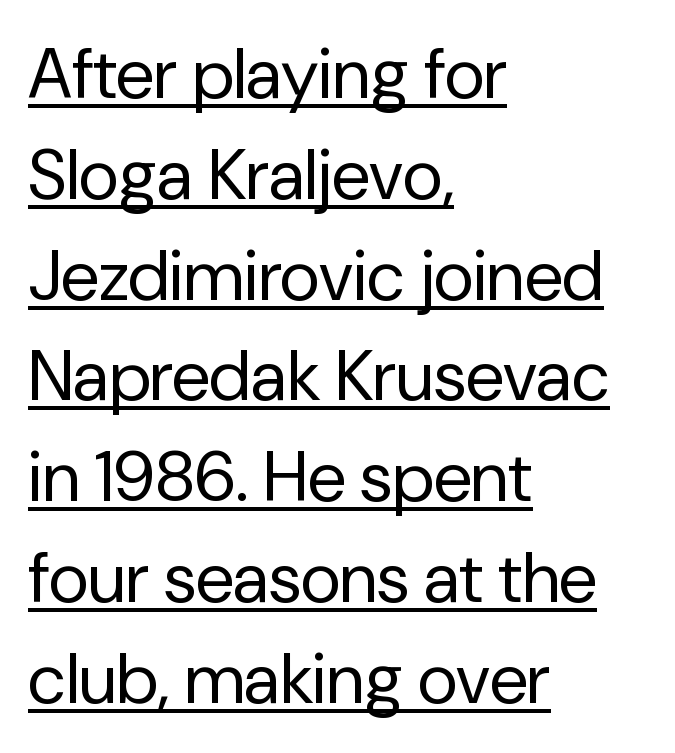
{"serif": "no", "italic": "no", "bold": "no", "weight": "regular", "width": "normal", "stroke_contrast": "low", "x_height": "medium", "monospaced": "no", "underline": "yes", "align": "left", "line_spacing": "normal", "line_spacing_ratio": 1.44, "letter_spacing": "normal", "letter_spacing_em": 0.0, "glyph_px": 70}
